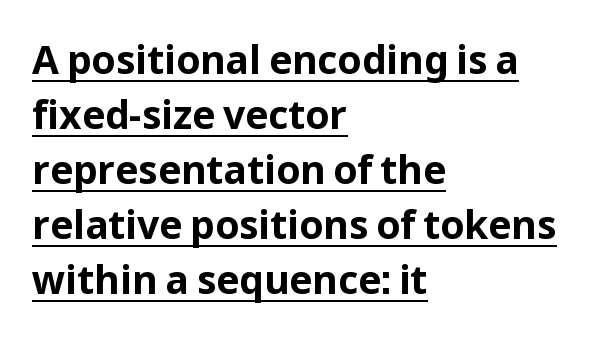
The leading is moderate, giving the passage an even texture. Teacher's note: observe the even left margin — that is flush-left alignment. Italic: no, the glyphs are upright roman. Students, observe the line beneath the letters — that is underlining. I'd call this a sans setting — the letters go barefoot.
